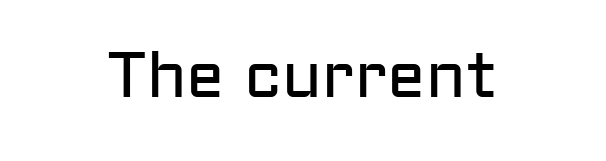
Q: Is the text bold? A: No.
Q: Is the text italic (slanted)? A: No, it is upright.
Q: Is the typeface a serif or a sans-serif typeface? A: Sans-serif.
Q: Is the text underlined? A: No.
Q: Is the spacing between letters normal or unusually wide? A: Normal.
Q: Width (condensed, normal, or wide)? A: Normal.
Q: Stroke contrast? A: Low.
Q: x-height? A: Medium.
Q: Monospaced? A: No.
